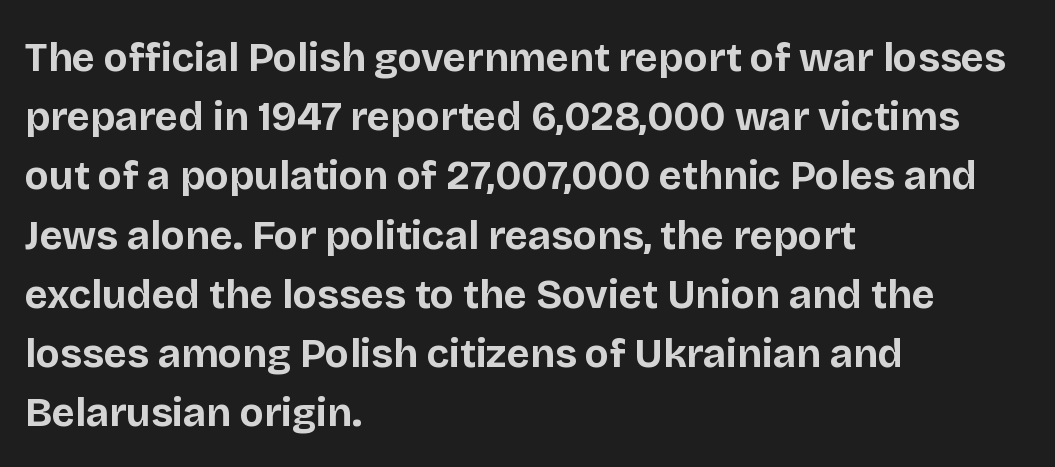
A typesetter would call this leading conventional body-copy spacing. No italicization has been applied; the sample stays upright. The face used here is a sans, in the tradition of grotesques and geometrics. Students, note that the glyphs here touch the page at normal intervals. A typesetter would call this proportional, since set widths differ per character.
